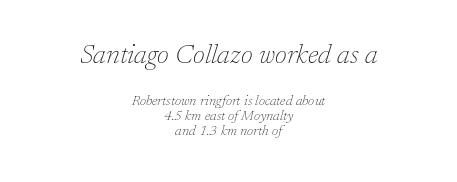
{"italic": "yes", "lean": "right", "slant_degrees": 17, "bold": "no", "underline": "no", "align": "center", "line_spacing": "tight", "line_spacing_ratio": 1.08, "letter_spacing": "normal", "letter_spacing_em": 0.0, "larger_block": "first", "size_ratio": 1.93, "glyph_px": 27}
